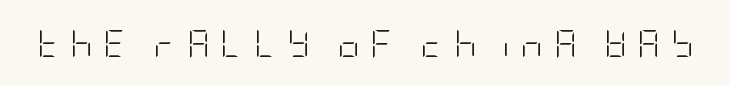
Q: Is the text bold? A: No.
Q: Is the text italic (slanted)? A: No, it is upright.
Q: Is the typeface a serif or a sans-serif typeface? A: Sans-serif.
Q: Is the text underlined? A: No.
Q: Is the spacing between letters normal or unusually wide? A: Unusually wide.
Q: Width (condensed, normal, or wide)? A: Condensed.
Q: Stroke contrast? A: Low.
Q: x-height? A: Large.
